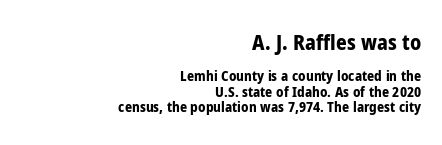
{"italic": "no", "bold": "yes", "underline": "no", "align": "right", "line_spacing": "tight", "line_spacing_ratio": 1.11, "letter_spacing": "normal", "letter_spacing_em": 0.0, "larger_block": "first", "size_ratio": 1.5, "glyph_px": 21}
